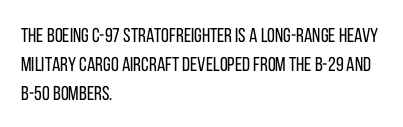
{"italic": "no", "bold": "no", "underline": "no", "align": "left", "line_spacing": "normal", "line_spacing_ratio": 1.46, "letter_spacing": "normal", "letter_spacing_em": 0.0, "glyph_px": 20}
